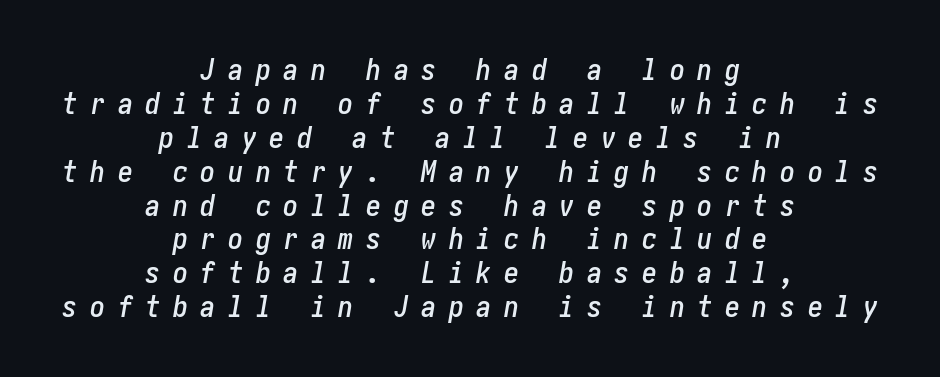
Q: Is the text italic (slanted)? A: Yes, it leans right by about 10 degrees.
Q: Is the text underlined? A: No.
Q: How is the paragraph aligned? A: Centered.
Q: Is the spacing between letters normal or unusually wide? A: Unusually wide.
Q: Is the spacing between lines tight, normal or loose? A: Tight.
Q: Width (condensed, normal, or wide)? A: Condensed.
Q: Stroke contrast? A: Low.
Q: x-height? A: Medium.
